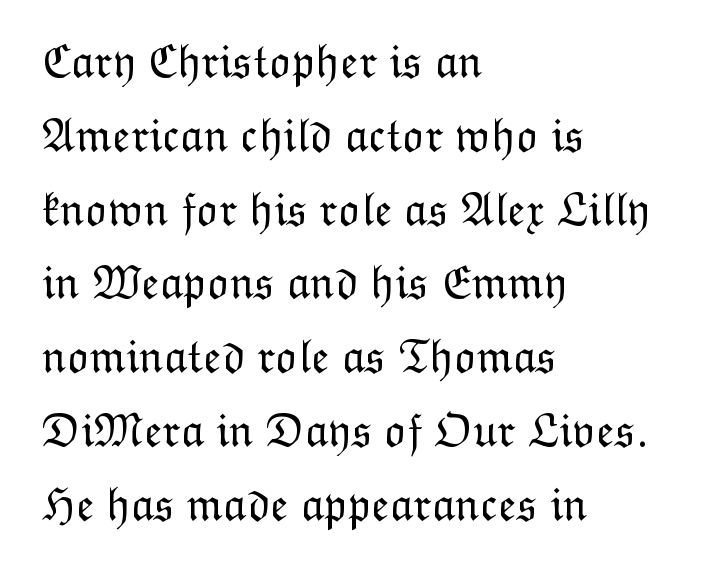
The image shows 47 px light type, upright; set left-aligned, normal line spacing (1.57x), normal letter spacing, not underlined; low stroke contrast and a medium x-height.
